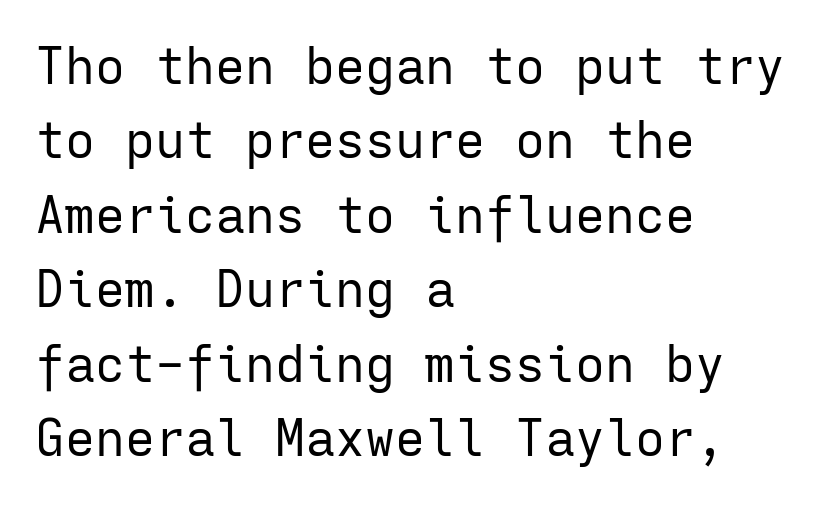
Q: Is the text bold? A: No.
Q: Is the text italic (slanted)? A: No, it is upright.
Q: Is the typeface a serif or a sans-serif typeface? A: Sans-serif.
Q: Is the text underlined? A: No.
Q: How is the paragraph aligned? A: Left-aligned.
Q: Is the spacing between letters normal or unusually wide? A: Normal.
Q: Is the spacing between lines tight, normal or loose? A: Normal.
Q: Width (condensed, normal, or wide)? A: Normal.
Q: Stroke contrast? A: Low.
Q: x-height? A: Medium.
Q: Monospaced? A: Yes.
